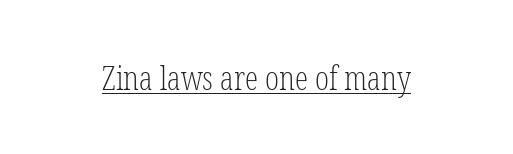
The image shows 33 px light, condensed serif type, upright; set normal letter spacing, underlined; low stroke contrast and a medium x-height.
